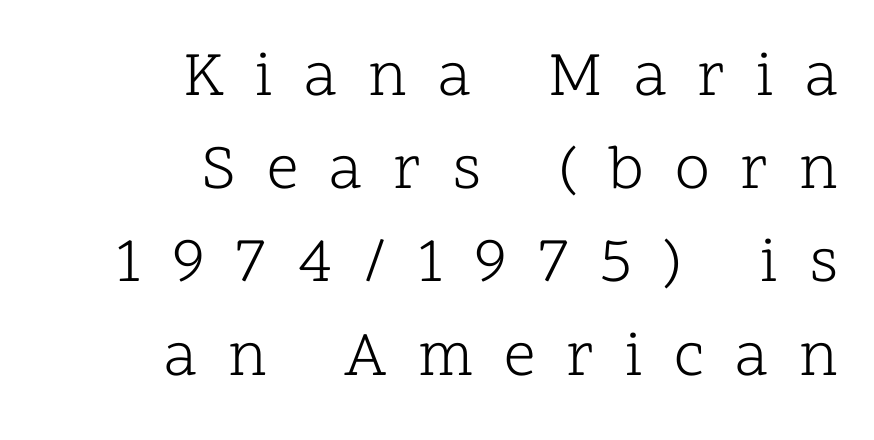
Q: Is the text bold? A: No.
Q: Is the text italic (slanted)? A: No, it is upright.
Q: Is the typeface a serif or a sans-serif typeface? A: Serif.
Q: Is the text underlined? A: No.
Q: How is the paragraph aligned? A: Right-aligned.
Q: Is the spacing between letters normal or unusually wide? A: Unusually wide.
Q: Is the spacing between lines tight, normal or loose? A: Normal.
Q: Width (condensed, normal, or wide)? A: Normal.
Q: Stroke contrast? A: Low.
Q: x-height? A: Medium.
Q: Monospaced? A: No.
